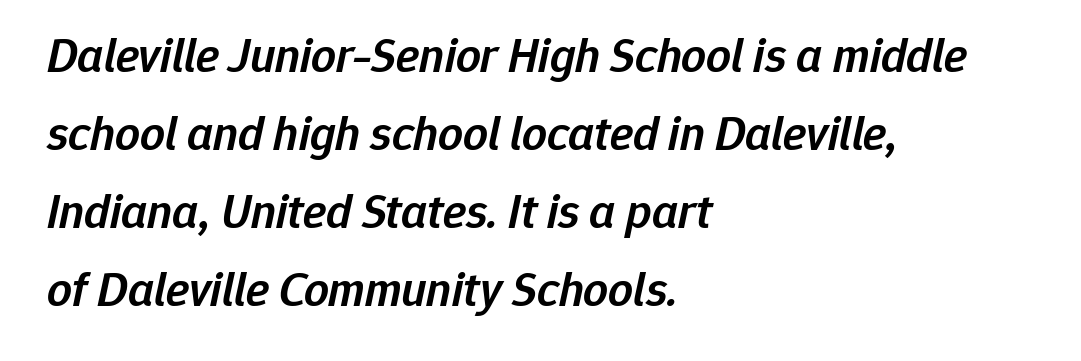
Q: Is the text bold? A: Semi-bold.
Q: Is the text italic (slanted)? A: Yes, it leans right by about 12 degrees.
Q: Is the text underlined? A: No.
Q: How is the paragraph aligned? A: Left-aligned.
Q: Is the spacing between letters normal or unusually wide? A: Normal.
Q: Is the spacing between lines tight, normal or loose? A: Normal.
Q: Width (condensed, normal, or wide)? A: Normal.
Q: Stroke contrast? A: Low.
Q: x-height? A: Medium.
Q: Monospaced? A: No.
